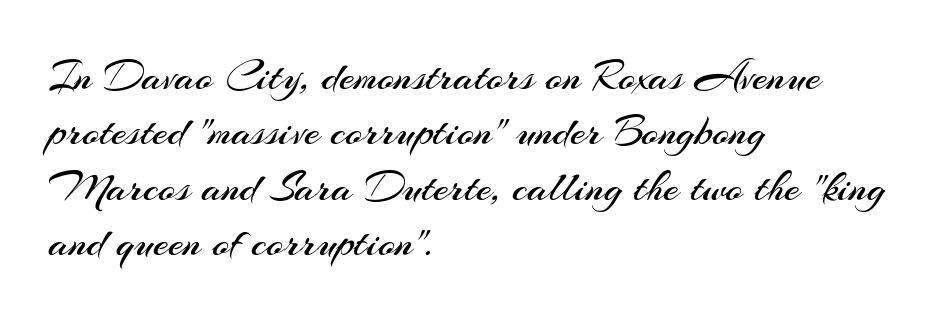
Q: Is the text bold? A: No.
Q: Is the text italic (slanted)? A: Yes.
Q: Is the typeface a serif or a sans-serif typeface? A: Sans-serif.
Q: Is the text underlined? A: No.
Q: How is the paragraph aligned? A: Left-aligned.
Q: Is the spacing between letters normal or unusually wide? A: Normal.
Q: Is the spacing between lines tight, normal or loose? A: Normal.
Q: Width (condensed, normal, or wide)? A: Normal.
Q: Stroke contrast? A: Medium.
Q: x-height? A: Small.
Q: Monospaced? A: No.
